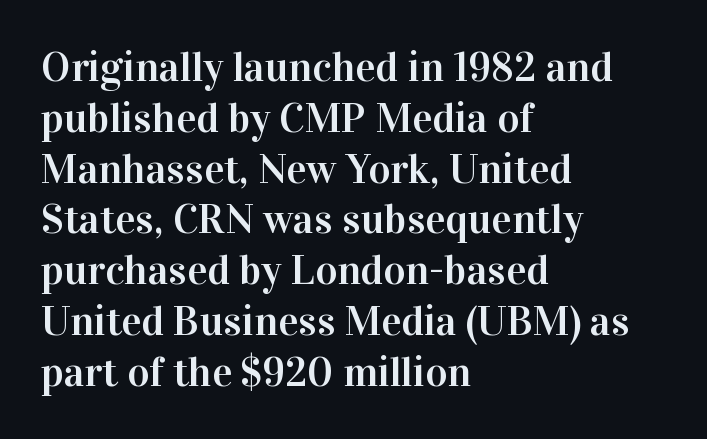
Q: Is the text italic (slanted)? A: No, it is upright.
Q: Is the typeface a serif or a sans-serif typeface? A: Serif.
Q: Is the text underlined? A: No.
Q: How is the paragraph aligned? A: Left-aligned.
Q: Is the spacing between letters normal or unusually wide? A: Normal.
Q: Width (condensed, normal, or wide)? A: Normal.
Q: Stroke contrast? A: High.
Q: x-height? A: Medium.
Q: Monospaced? A: No.
